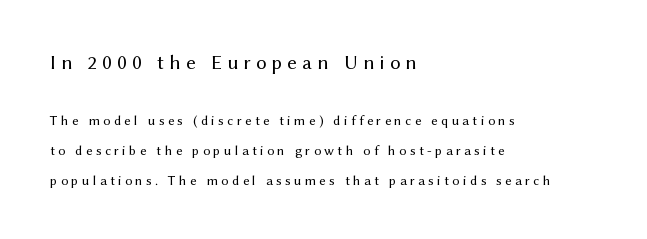
{"italic": "no", "bold": "no", "underline": "no", "align": "left", "line_spacing": "loose", "line_spacing_ratio": 2.14, "letter_spacing": "wide", "letter_spacing_em": 0.24, "larger_block": "first", "size_ratio": 1.5, "glyph_px": 21}
